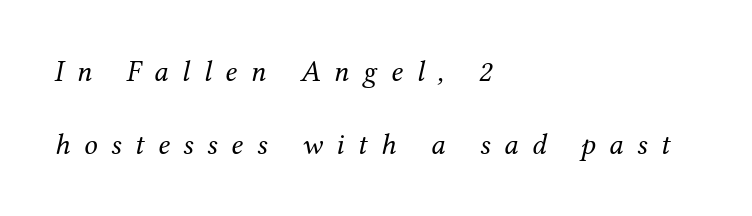
Q: Is the text bold? A: No.
Q: Is the text italic (slanted)? A: Yes, it leans right by about 12 degrees.
Q: Is the typeface a serif or a sans-serif typeface? A: Serif.
Q: Is the text underlined? A: No.
Q: How is the paragraph aligned? A: Left-aligned.
Q: Is the spacing between letters normal or unusually wide? A: Unusually wide.
Q: Is the spacing between lines tight, normal or loose? A: Loose.
Q: Width (condensed, normal, or wide)? A: Normal.
Q: Stroke contrast? A: Medium.
Q: x-height? A: Medium.
Q: Monospaced? A: No.
